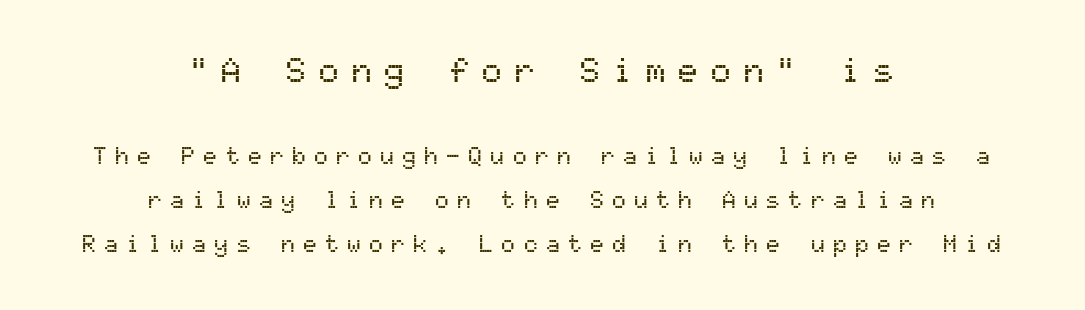
Where is the straight margin? There isn't one; the lines are centered. A typesetter would call this leading open, well beyond the default. Here the designer chose a console-style face with uniform glyph widths. How are the letters spaced? Widely, with obvious added tracking. To sum up the face: it is a sans, with no serifs. Posture: upright roman.
